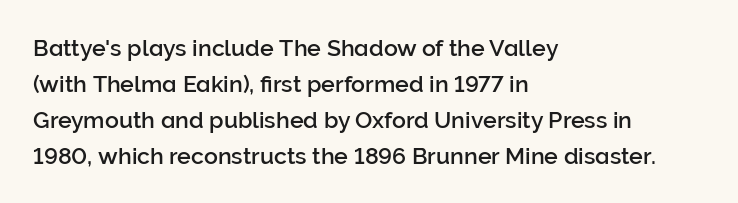
Q: Is the text italic (slanted)? A: No, it is upright.
Q: Is the text underlined? A: No.
Q: How is the paragraph aligned? A: Left-aligned.
Q: Is the spacing between letters normal or unusually wide? A: Normal.
Q: Is the spacing between lines tight, normal or loose? A: Normal.
